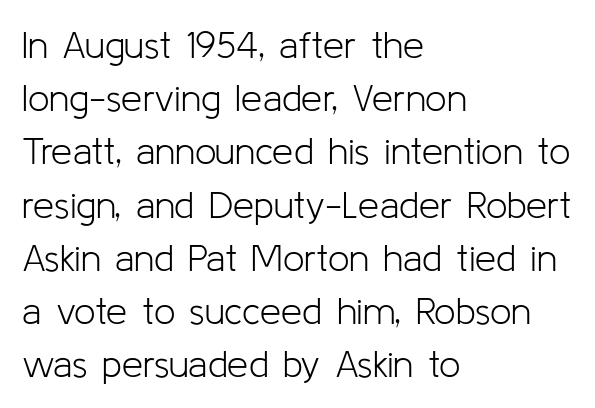
Q: Is the text bold? A: No.
Q: Is the text italic (slanted)? A: No, it is upright.
Q: Is the typeface a serif or a sans-serif typeface? A: Sans-serif.
Q: Is the text underlined? A: No.
Q: How is the paragraph aligned? A: Left-aligned.
Q: Is the spacing between letters normal or unusually wide? A: Normal.
Q: Is the spacing between lines tight, normal or loose? A: Normal.
Q: Width (condensed, normal, or wide)? A: Normal.
Q: Stroke contrast? A: Low.
Q: x-height? A: Medium.
Q: Monospaced? A: No.
